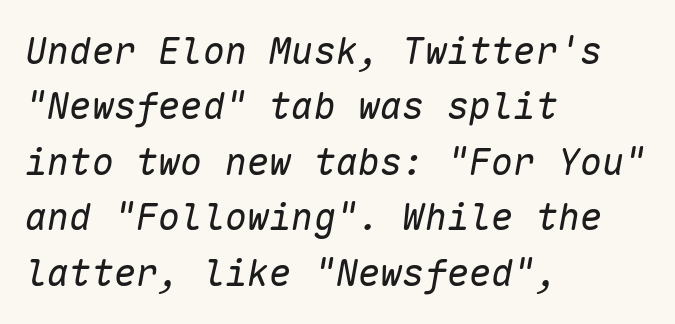
Q: Is the text bold? A: No.
Q: Is the text italic (slanted)? A: Yes, it leans right by about 10 degrees.
Q: Is the text underlined? A: No.
Q: How is the paragraph aligned? A: Left-aligned.
Q: Is the spacing between letters normal or unusually wide? A: Normal.
Q: Is the spacing between lines tight, normal or loose? A: Normal.
Q: Width (condensed, normal, or wide)? A: Normal.
Q: Stroke contrast? A: Low.
Q: x-height? A: Medium.
Q: Monospaced? A: Yes.
